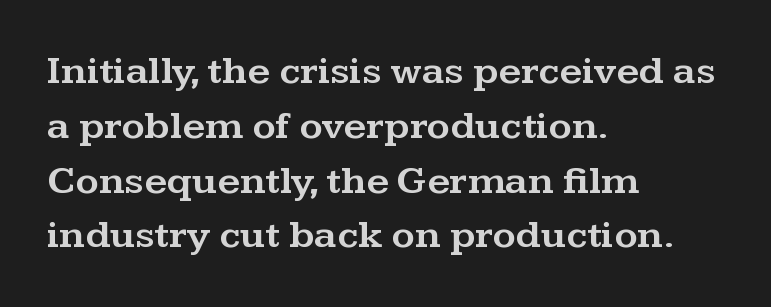
Q: Is the text italic (slanted)? A: No, it is upright.
Q: Is the typeface a serif or a sans-serif typeface? A: Serif.
Q: Is the text underlined? A: No.
Q: How is the paragraph aligned? A: Left-aligned.
Q: Is the spacing between letters normal or unusually wide? A: Normal.
Q: Is the spacing between lines tight, normal or loose? A: Normal.
Q: Width (condensed, normal, or wide)? A: Wide.
Q: Stroke contrast? A: Medium.
Q: x-height? A: Medium.
Q: Monospaced? A: No.
